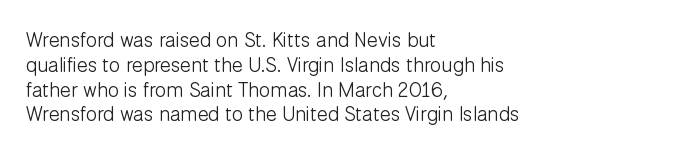
Each stroke keeps to a modest, everyday thickness or less. The type is set solid horizontally, with unmodified tracking. Italic: no, the glyphs are upright roman. In CSS terms this would be text-align: left.
